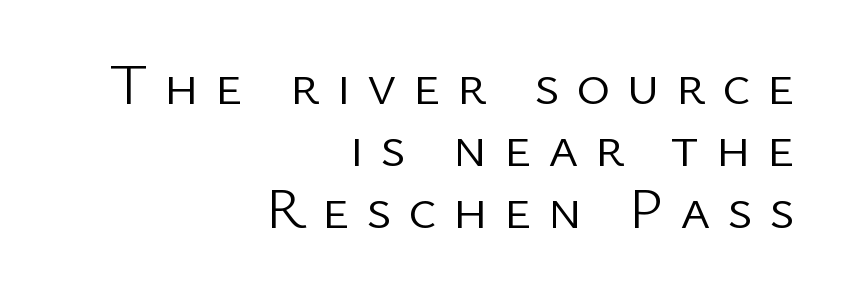
The image shows 58 px light sans-serif type, upright; set right-aligned, tight line spacing (1.07x), unusually wide letter spacing (+0.28 em), not underlined; low stroke contrast and a medium x-height.
